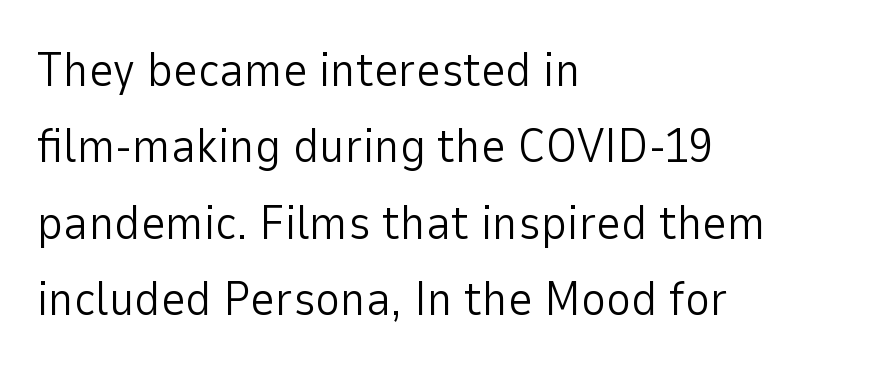
The image shows 48 px light sans-serif type, upright; set left-aligned, normal line spacing (1.59x), normal letter spacing, not underlined; low stroke contrast and a medium x-height.
